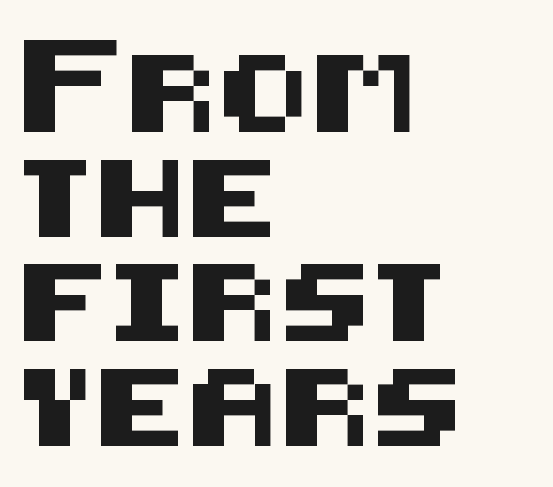
What's the leading like? Ordinary, nothing unusual. Italic: no, the glyphs are upright roman. The face used here is rendered with its standard letterfit. Rule under the text: the space is simply empty. Alignment: flush left. Observe the absence of serifs on each vertical stroke in this sample.
